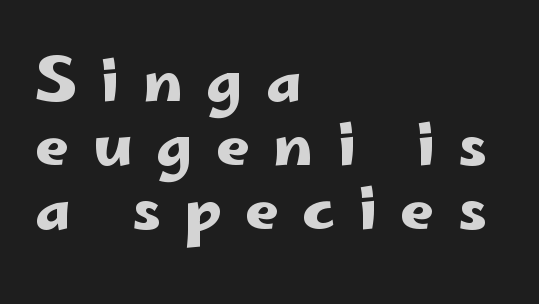
The face used here is proportionally spaced, like ordinary book or web type. Unlike italic type, these characters show no tilt at all. The paragraph has a hard left edge and a soft right edge. Horizontal bands of white between lines are thin slivers. No feet cap the strokes, marking this as sans-serif type. There is plenty of visible air inserted between adjacent glyphs.
